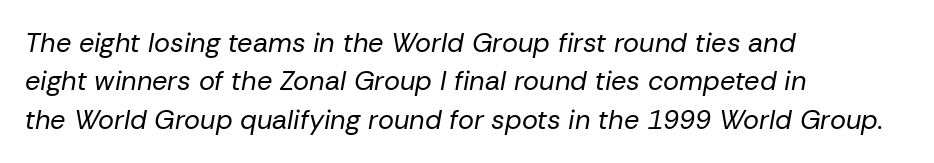
Q: Is the text bold? A: No.
Q: Is the text italic (slanted)? A: Yes, it leans right by about 10 degrees.
Q: Is the text underlined? A: No.
Q: How is the paragraph aligned? A: Left-aligned.
Q: Is the spacing between letters normal or unusually wide? A: Normal.
Q: Is the spacing between lines tight, normal or loose? A: Normal.
